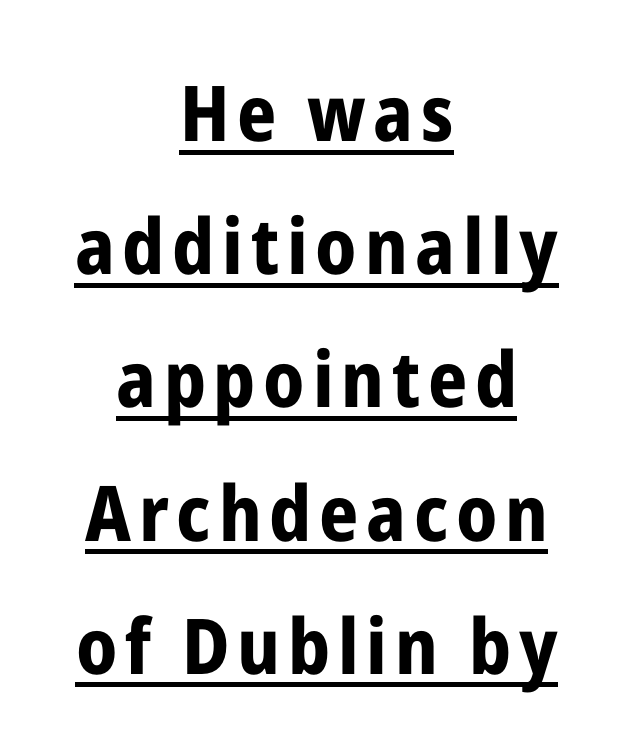
Unlike a traditional serif, this face leaves its strokes unadorned. Compared with a flush-left layout, this one balances lines on the center instead. Thick stems and heavy bowls — unmistakably bold. Proportional: the letters do not fall into vertical columns. Italic: no, the glyphs are upright roman. The rendered words wear a rule along their underside.
